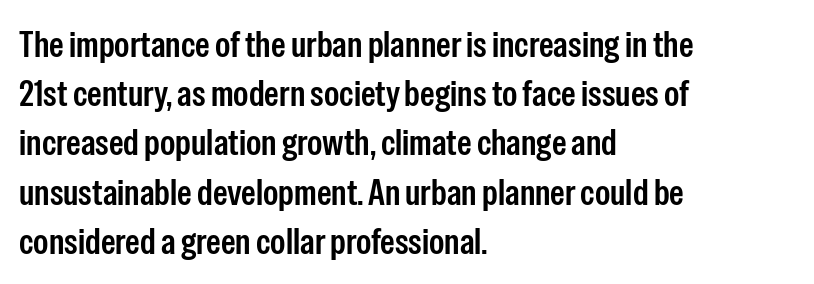
Q: Is the text bold? A: Semi-bold.
Q: Is the text italic (slanted)? A: No, it is upright.
Q: Is the typeface a serif or a sans-serif typeface? A: Sans-serif.
Q: Is the text underlined? A: No.
Q: How is the paragraph aligned? A: Left-aligned.
Q: Is the spacing between letters normal or unusually wide? A: Normal.
Q: Is the spacing between lines tight, normal or loose? A: Normal.
Q: Width (condensed, normal, or wide)? A: Condensed.
Q: Stroke contrast? A: Low.
Q: x-height? A: Medium.
Q: Monospaced? A: No.
